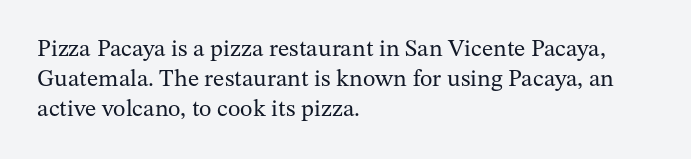
{"italic": "no", "bold": "no", "underline": "no", "align": "left", "line_spacing": "normal", "line_spacing_ratio": 1.25, "letter_spacing": "normal", "letter_spacing_em": 0.0, "glyph_px": 24}
